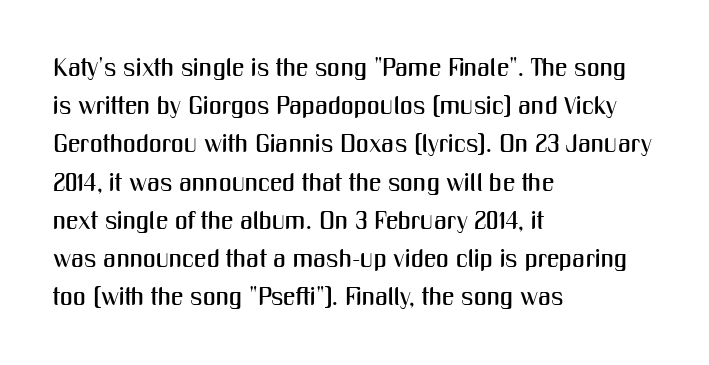
Descenders hang freely into open space. Teacher's note: observe the even left margin — that is flush-left alignment. The vertical gap from one line to the next is medium. If you drew a line through each stem, it would be perfectly vertical. The letters sit at their default tracking, neither squeezed nor spread.
